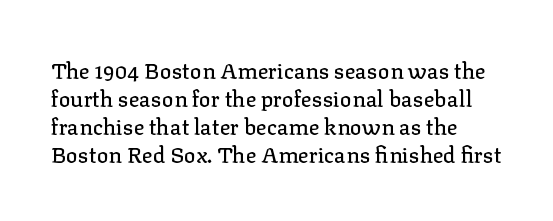
The lines sit at an ordinary, default distance from one another. Characters remain perfectly vertical along every line. This sample uses plain, unmodified letter spacing. The space beneath each line is pristine and unruled.
